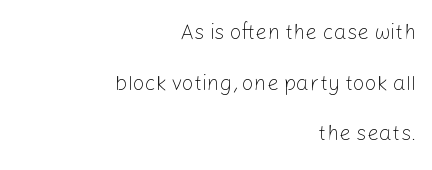
{"italic": "no", "bold": "no", "underline": "no", "align": "right", "line_spacing": "loose", "line_spacing_ratio": 2.41, "letter_spacing": "normal", "letter_spacing_em": 0.0, "glyph_px": 21}
